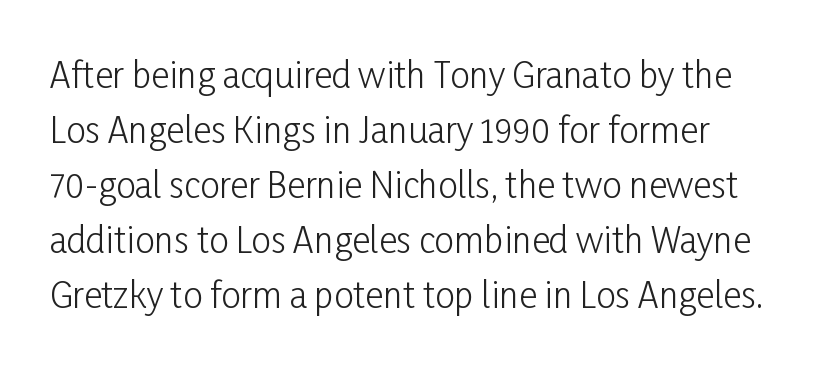
{"serif": "no", "italic": "no", "bold": "no", "weight": "light", "width": "condensed", "stroke_contrast": "low", "x_height": "medium", "monospaced": "no", "underline": "no", "align": "left", "line_spacing": "normal", "line_spacing_ratio": 1.57, "letter_spacing": "normal", "letter_spacing_em": 0.0, "glyph_px": 35}
